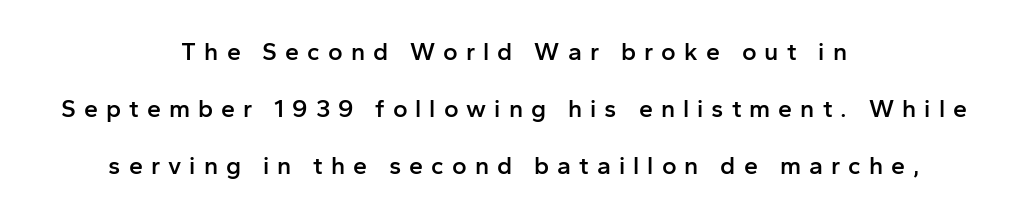
{"italic": "no", "bold": "semi", "underline": "no", "align": "center", "line_spacing": "loose", "line_spacing_ratio": 2.29, "letter_spacing": "wide", "letter_spacing_em": 0.32, "glyph_px": 25}
